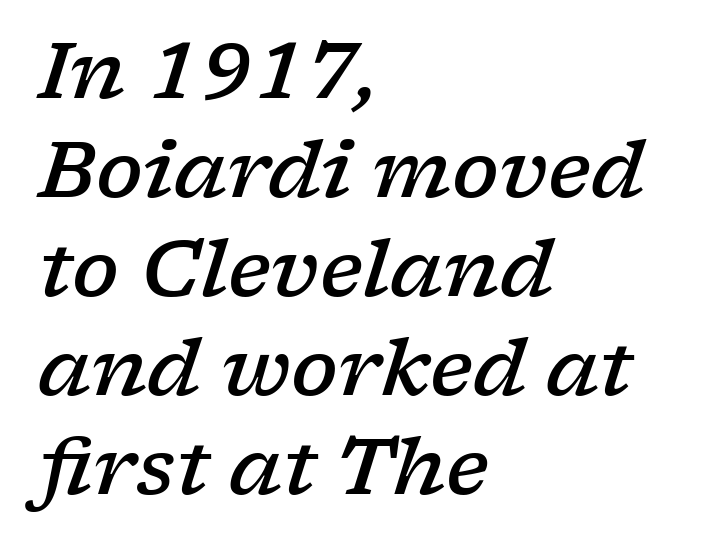
{"serif": "yes", "italic": "yes", "lean": "right", "slant_degrees": 17, "bold": "semi", "weight": "semibold", "width": "wide", "stroke_contrast": "low", "x_height": "medium", "monospaced": "no", "underline": "no", "align": "left", "line_spacing": "normal", "line_spacing_ratio": 1.27, "letter_spacing": "normal", "letter_spacing_em": 0.0, "glyph_px": 78}
